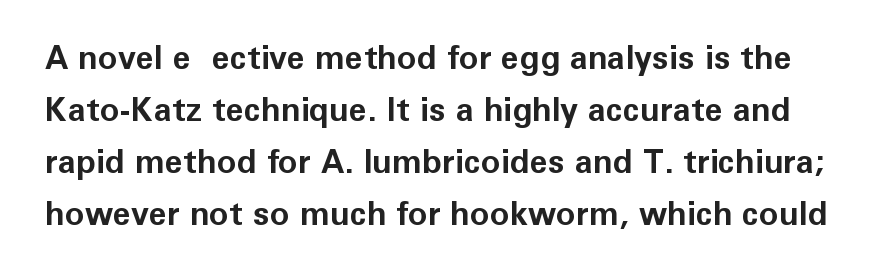
Honestly, the row spacing looks completely unremarkable. Quick note: underline off. Is the letter spacing exaggerated? No — it looks like the ordinary default. A dark, heavy texture on the line: the type is bold. Letterform terminals end flat and unadorned throughout the passage.
